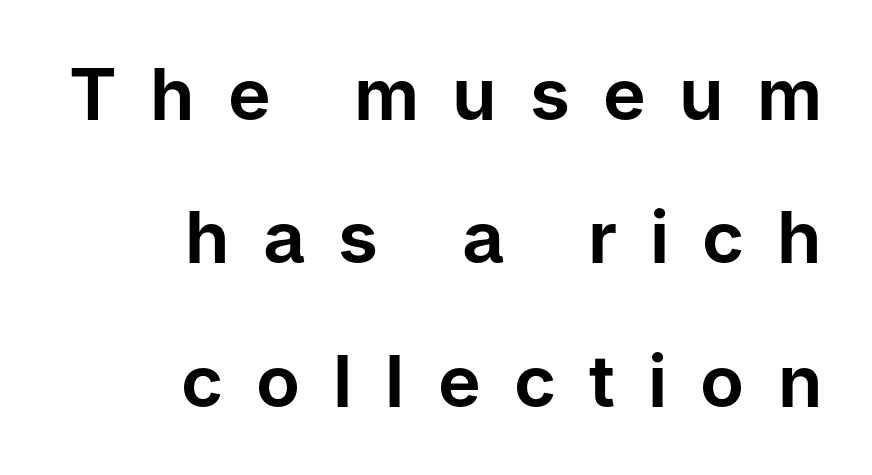
The image shows 72 px sans-serif type, upright; set right-aligned, loose line spacing (1.99x), unusually wide letter spacing (+0.46 em), not underlined; low stroke contrast and a medium x-height.
